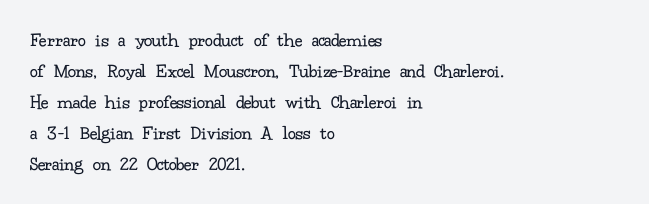
Q: Is the text bold? A: No.
Q: Is the text italic (slanted)? A: No, it is upright.
Q: Is the text underlined? A: No.
Q: How is the paragraph aligned? A: Left-aligned.
Q: Is the spacing between letters normal or unusually wide? A: Normal.
Q: Is the spacing between lines tight, normal or loose? A: Normal.
